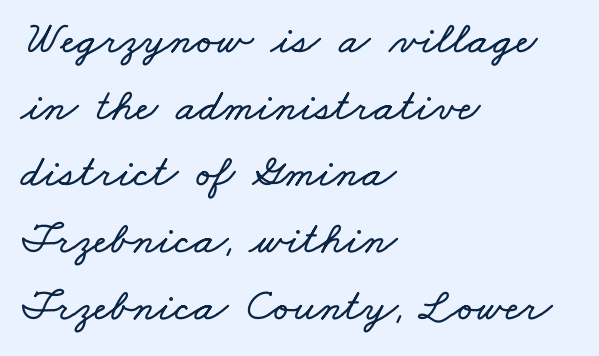
The image shows 46 px wide type; set left-aligned, normal line spacing (1.45x), normal letter spacing, not underlined; low stroke contrast and a small x-height.
